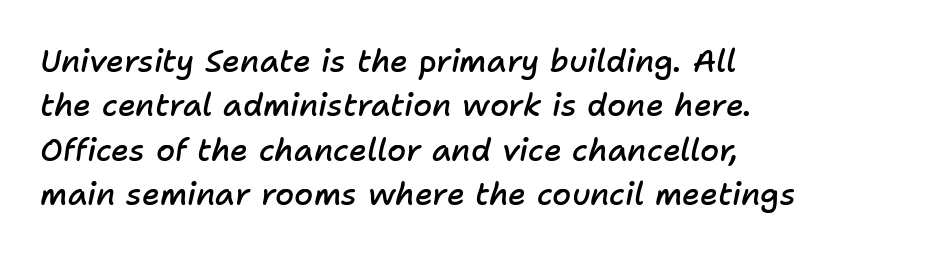
{"italic": "yes", "lean": "right", "slant_degrees": 11, "bold": "semi", "weight": "semibold", "width": "normal", "stroke_contrast": "low", "x_height": "medium", "monospaced": "no", "underline": "no", "align": "left", "line_spacing": "normal", "line_spacing_ratio": 1.43, "letter_spacing": "normal", "letter_spacing_em": 0.0, "glyph_px": 31}
